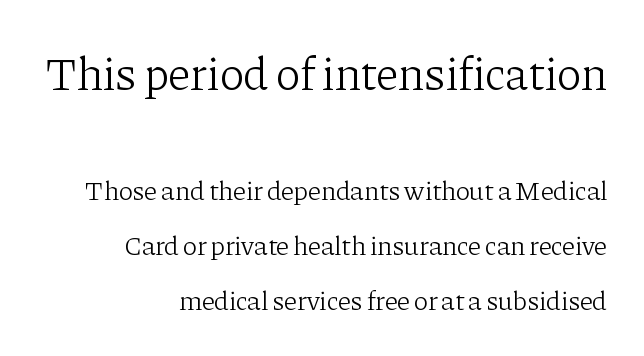
Airy leading. Stems and bowls with no extra thickness — not bold. The compositor pushed each line to the right boundary. Old-style or modern, the face here clearly has serifs. Looks like regular typesetting: each glyph gets only the width it needs.
